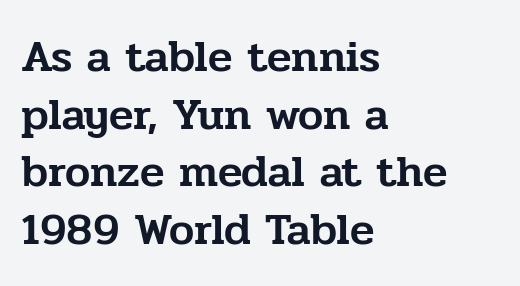
The image shows 45 px serif type, upright; set left-aligned, normal line spacing (1.28x), normal letter spacing, not underlined; low stroke contrast and a medium x-height.
